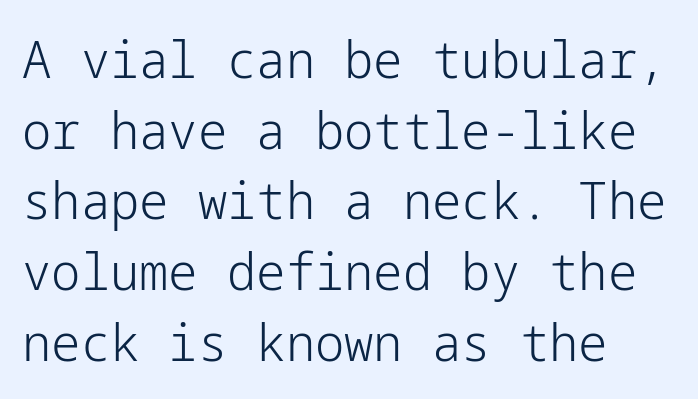
The designer went with a sans here, leaving each stem footless. Glance below the letters and you will spot only blank space. In terms of posture, this sample is upright. The ragged edge is on the right, which tells us the setting is flush left.
